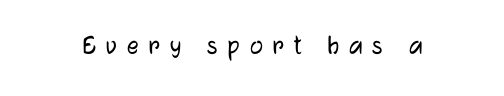
Q: Is the text italic (slanted)? A: No, it is upright.
Q: Is the typeface a serif or a sans-serif typeface? A: Sans-serif.
Q: Is the text underlined? A: No.
Q: Is the spacing between letters normal or unusually wide? A: Unusually wide.
Q: Width (condensed, normal, or wide)? A: Normal.
Q: Stroke contrast? A: Low.
Q: x-height? A: Medium.
Q: Monospaced? A: No.
